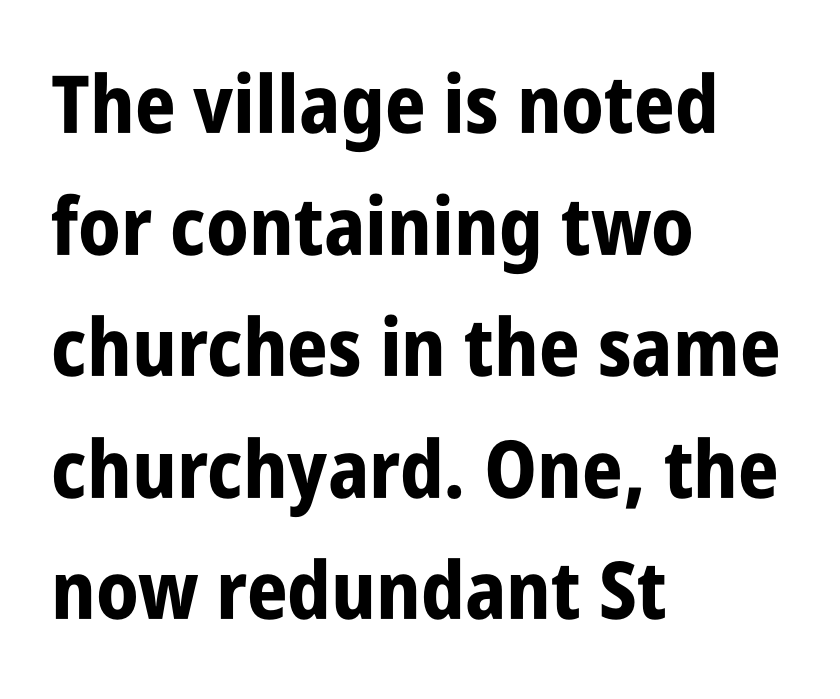
The sample has been set heavy, in full bold. Glyph-to-glyph distance matches everyday printed text. These lines are rendered in a variable-pitch font. What's the leading like? Ordinary, nothing unusual. The font's upright variant was chosen for this text. Unlike a traditional serif, this face leaves its strokes unadorned.
